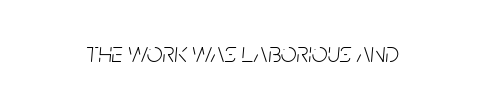
{"italic": "yes", "lean": "right", "slant_degrees": 5, "bold": "no", "weight": "light", "width": "condensed", "stroke_contrast": "low", "x_height": "large", "monospaced": "no", "underline": "no", "letter_spacing": "normal", "letter_spacing_em": 0.0, "glyph_px": 28}
